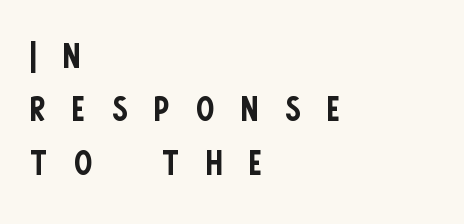
{"serif": "no", "italic": "no", "bold": "no", "weight": "regular", "width": "condensed", "stroke_contrast": "low", "x_height": "large", "monospaced": "no", "underline": "no", "align": "left", "line_spacing": "tight", "line_spacing_ratio": 0.97, "letter_spacing": "wide", "letter_spacing_em": 0.48, "glyph_px": 55}
